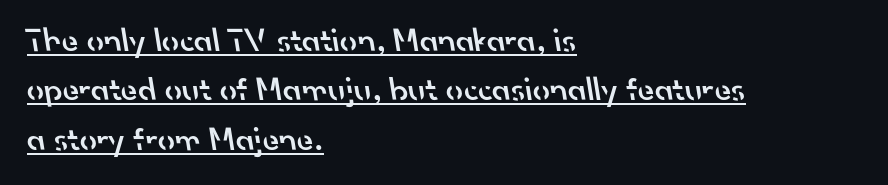
The image shows 34 px semibold sans-serif type; set left-aligned, normal line spacing (1.45x), normal letter spacing, underlined; low stroke contrast and a small x-height.
